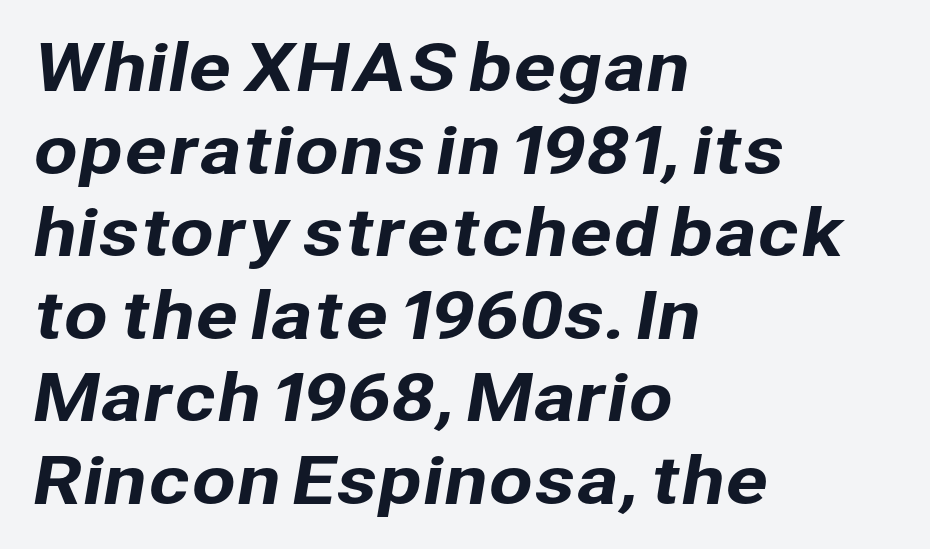
{"serif": "no", "width": "normal", "stroke_contrast": "low", "x_height": "medium", "monospaced": "no", "underline": "no", "align": "left", "line_spacing": "normal", "line_spacing_ratio": 1.29, "letter_spacing": "normal", "letter_spacing_em": 0.0, "glyph_px": 64}
